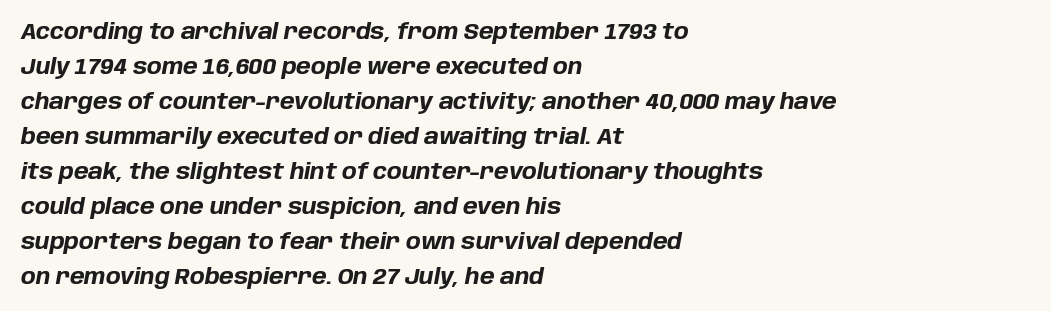
{"italic": "yes", "lean": "right", "slant_degrees": 10, "bold": "yes", "underline": "no", "align": "left", "line_spacing": "normal", "line_spacing_ratio": 1.59, "letter_spacing": "normal", "letter_spacing_em": 0.0, "glyph_px": 22}
